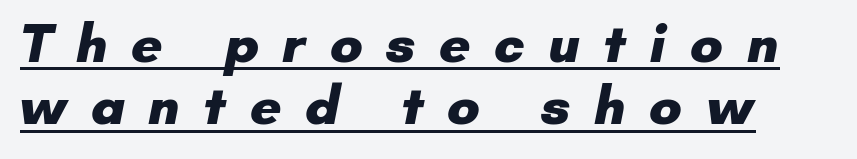
{"serif": "no", "bold": "yes", "weight": "heavy", "width": "normal", "stroke_contrast": "low", "x_height": "small", "monospaced": "no", "underline": "yes", "align": "left", "line_spacing": "tight", "line_spacing_ratio": 1.13, "letter_spacing": "wide", "letter_spacing_em": 0.42, "glyph_px": 55}
